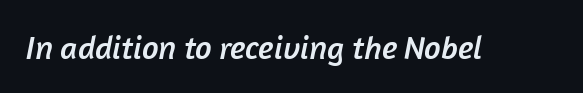
The image shows 33 px sans-serif type; set normal letter spacing, not underlined; low stroke contrast and a medium x-height.
